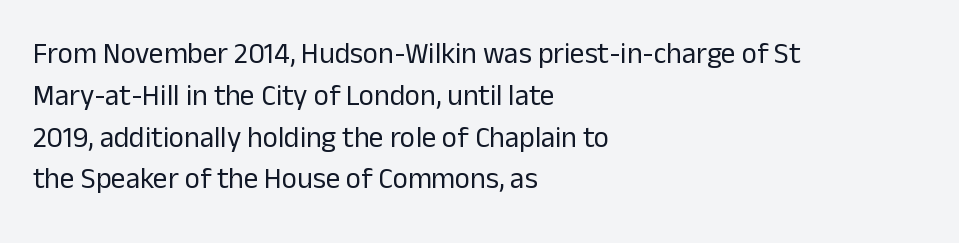
Q: Is the text bold? A: No.
Q: Is the text italic (slanted)? A: No, it is upright.
Q: Is the typeface a serif or a sans-serif typeface? A: Sans-serif.
Q: Is the text underlined? A: No.
Q: How is the paragraph aligned? A: Left-aligned.
Q: Is the spacing between letters normal or unusually wide? A: Normal.
Q: Is the spacing between lines tight, normal or loose? A: Normal.
Q: Width (condensed, normal, or wide)? A: Normal.
Q: Stroke contrast? A: Low.
Q: x-height? A: Medium.
Q: Monospaced? A: No.
